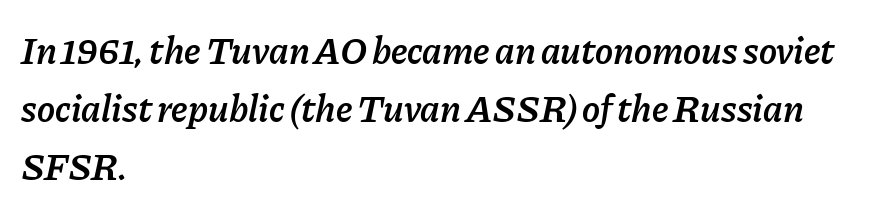
These lines are rendered in a variable-pitch font. The characters look somewhat weighty, a semibold short of true bold. This is oblique type, the kind used for emphasis or titles. Caption: multi-line text, flush left, ragged right. Regarding leading, the lines here are spaced in the standard way.
